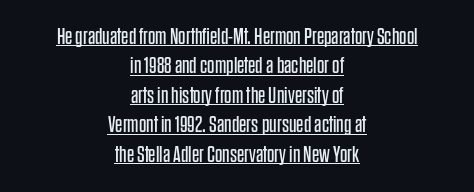
The image shows 23 px text type, upright; set centered, normal line spacing (1.28x), normal letter spacing, underlined.
